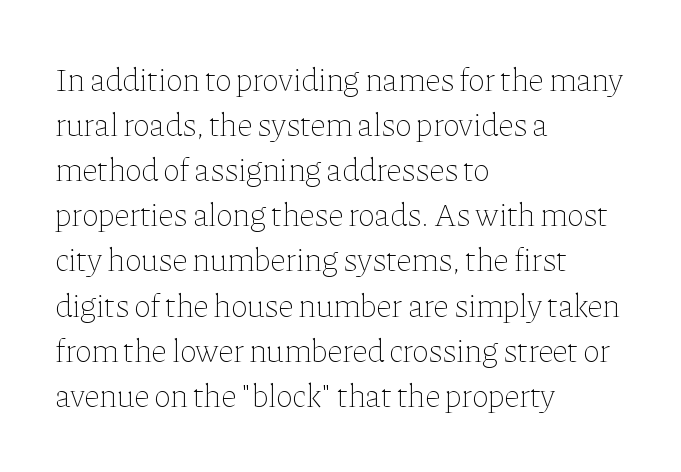
The image shows 32 px thin type, upright; set left-aligned, normal line spacing (1.41x), normal letter spacing, not underlined; low stroke contrast and a medium x-height.
